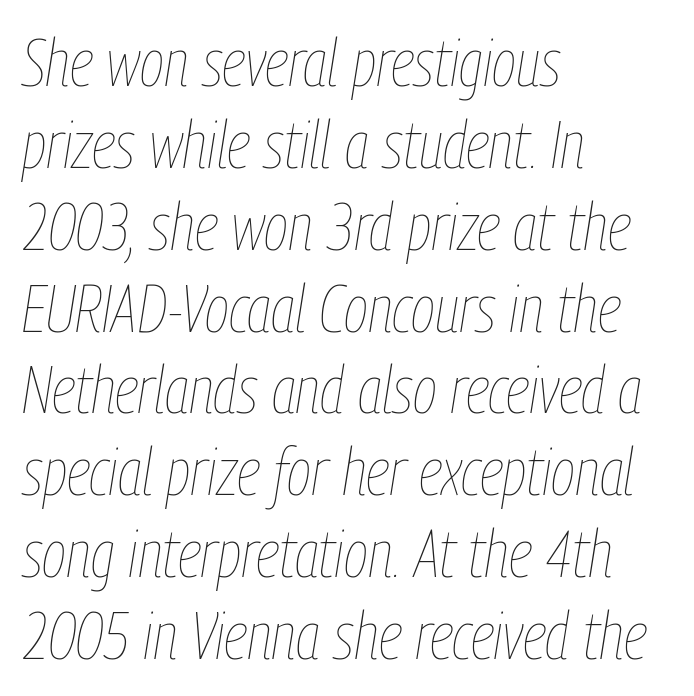
Observe the ordinary spacing: letters are neighbours, not strangers. The rag falls on the right side of this text block. Only glyphs here, with clear space below each row. The face looks like a standard text weight, possibly lighter. Looks like regular typesetting: each glyph gets only the width it needs. Characters are canted at an angle relative to the baseline's perpendicular.
